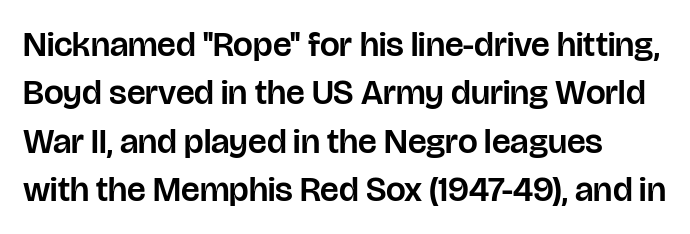
The image shows 35 px sans-serif type, upright; set normal line spacing (1.38x), normal letter spacing, not underlined; low stroke contrast and a large x-height.
